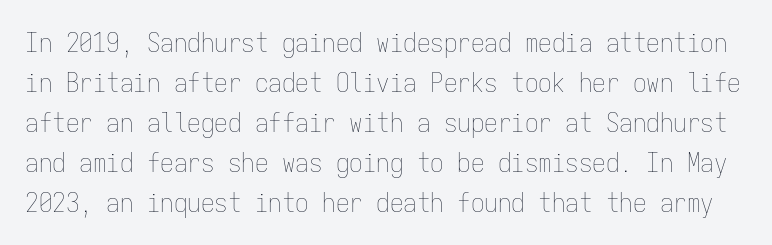
The image shows 27 px text type, upright; set normal line spacing (1.48x), normal letter spacing, not underlined.
